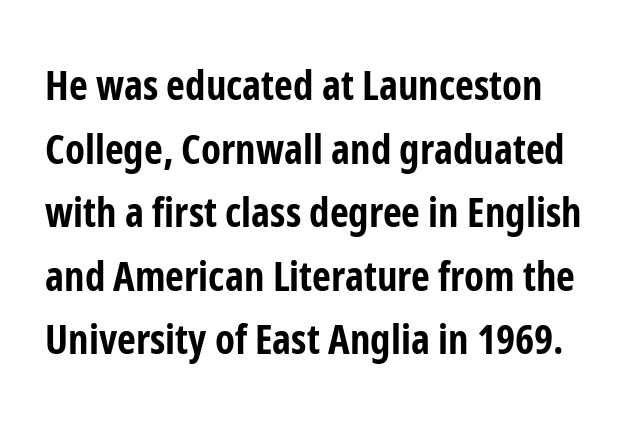
{"serif": "no", "italic": "no", "bold": "yes", "weight": "bold", "width": "condensed", "stroke_contrast": "low", "x_height": "medium", "monospaced": "no", "underline": "no", "line_spacing": "normal", "line_spacing_ratio": 1.55, "letter_spacing": "normal", "letter_spacing_em": 0.0, "glyph_px": 41}
